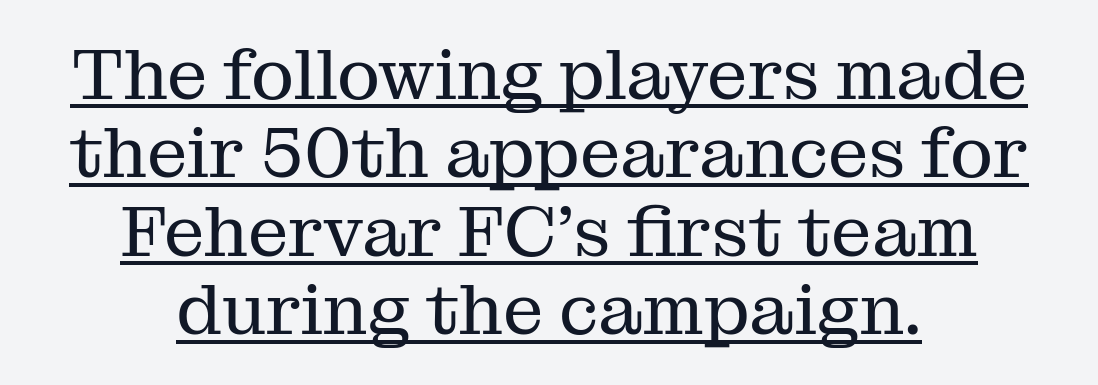
{"serif": "yes", "italic": "no", "bold": "no", "weight": "regular", "width": "normal", "stroke_contrast": "medium", "x_height": "medium", "monospaced": "no", "underline": "yes", "align": "center", "line_spacing": "tight", "line_spacing_ratio": 1.09, "letter_spacing": "normal", "letter_spacing_em": 0.0, "glyph_px": 72}
